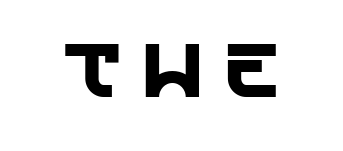
Q: Is the text italic (slanted)? A: No, it is upright.
Q: Is the typeface a serif or a sans-serif typeface? A: Sans-serif.
Q: Is the text underlined? A: No.
Q: Is the spacing between letters normal or unusually wide? A: Unusually wide.
Q: Width (condensed, normal, or wide)? A: Normal.
Q: x-height? A: Large.
Q: Monospaced? A: No.
